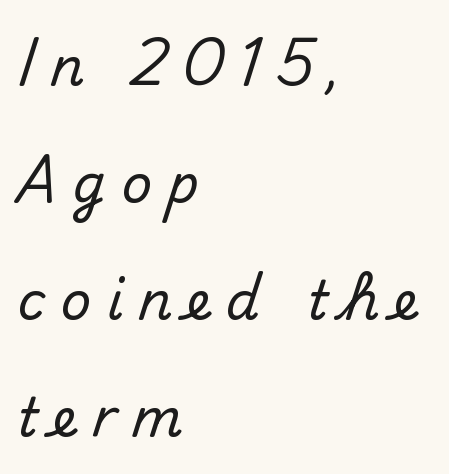
One glance says open: line gaps are wider than usual. Proportional: the letters do not fall into vertical columns. Display-style spreading of the glyphs; the letterfit is very open. Grotesque or geometric, the face here clearly has no serifs. Typeset ragged right — the left edge is the straight one.
